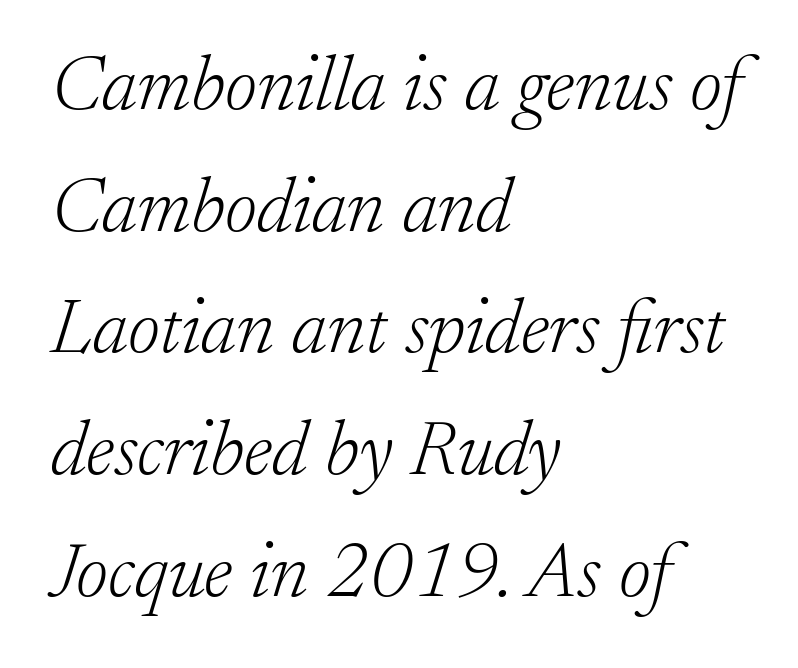
Q: Is the text bold? A: No.
Q: Is the text italic (slanted)? A: Yes, it leans right by about 17 degrees.
Q: Is the typeface a serif or a sans-serif typeface? A: Serif.
Q: Is the text underlined? A: No.
Q: How is the paragraph aligned? A: Left-aligned.
Q: Is the spacing between letters normal or unusually wide? A: Normal.
Q: Is the spacing between lines tight, normal or loose? A: Normal.
Q: Width (condensed, normal, or wide)? A: Normal.
Q: Stroke contrast? A: Low.
Q: x-height? A: Small.
Q: Monospaced? A: No.
